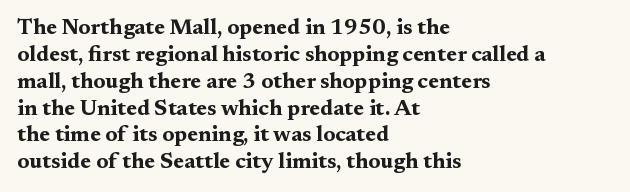
A typesetter would mark this as roman, not italic. What stands out about the letter spacing? Nothing — it is the standard amount. The baseline area is clear. Caption: bold face, heavy strokes.
